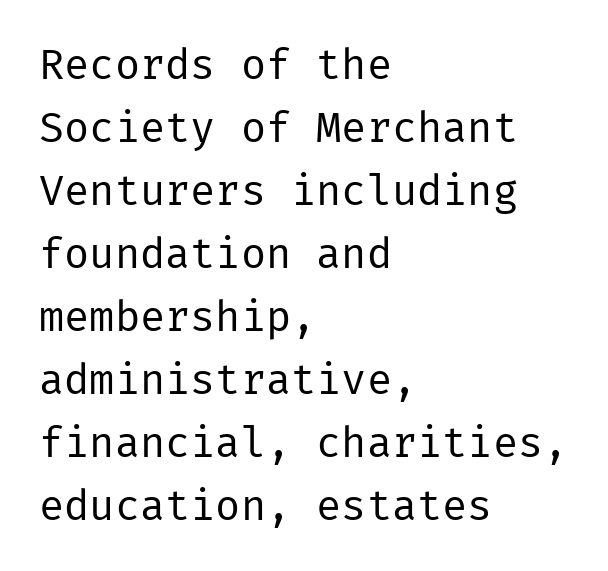
The image shows 42 px regular-weight sans-serif type, upright; set left-aligned, normal line spacing (1.5x), normal letter spacing, not underlined; low stroke contrast and a medium x-height.
